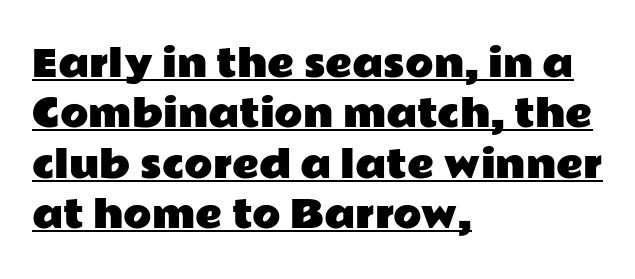
{"serif": "no", "italic": "no", "width": "wide", "stroke_contrast": "low", "x_height": "medium", "monospaced": "no", "underline": "yes", "align": "left", "line_spacing": "normal", "line_spacing_ratio": 1.36, "letter_spacing": "normal", "letter_spacing_em": 0.0, "glyph_px": 37}
